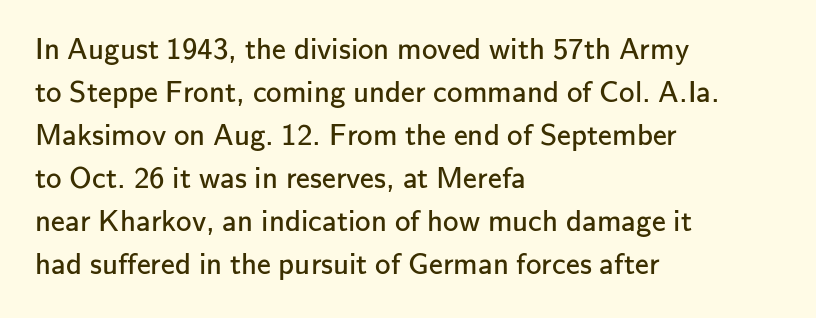
The image shows 31 px regular-weight sans-serif type, upright; set left-aligned, normal line spacing (1.39x), normal letter spacing, not underlined; low stroke contrast and a small x-height.
